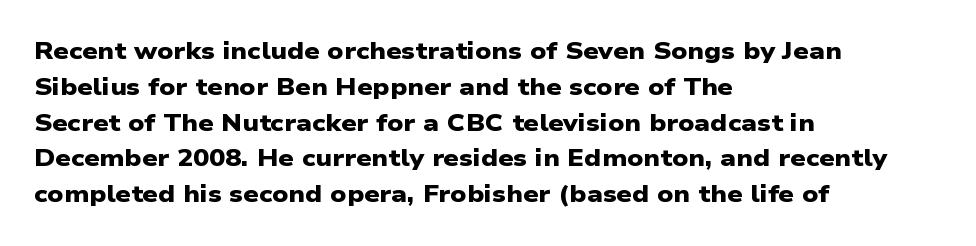
The image shows 24 px bold type; set left-aligned, normal line spacing (1.49x), normal letter spacing, not underlined.
